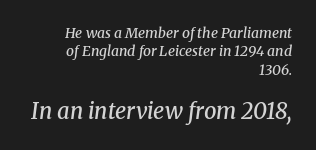
A clean baseline with only descenders dipping below it. Each word holds together tightly as a unit, with standard inter-letter gaps. The typesetting leans somewhat heavy: a semibold. Italic: yes, the glyphs are oblique.
